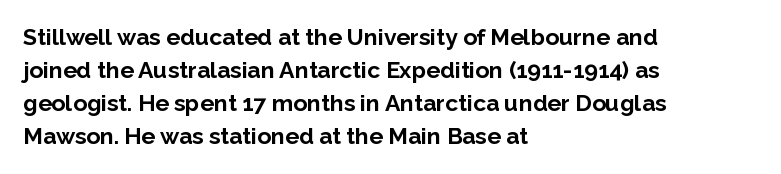
{"italic": "no", "bold": "yes", "underline": "no", "align": "left", "line_spacing": "normal", "line_spacing_ratio": 1.44, "letter_spacing": "normal", "letter_spacing_em": 0.0, "glyph_px": 23}
